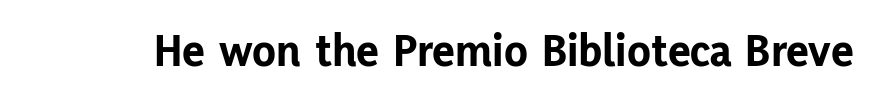
Q: Is the text bold? A: Yes.
Q: Is the text italic (slanted)? A: No, it is upright.
Q: Is the typeface a serif or a sans-serif typeface? A: Sans-serif.
Q: Is the text underlined? A: No.
Q: Is the spacing between letters normal or unusually wide? A: Normal.
Q: Width (condensed, normal, or wide)? A: Normal.
Q: Stroke contrast? A: Low.
Q: x-height? A: Medium.
Q: Monospaced? A: No.
